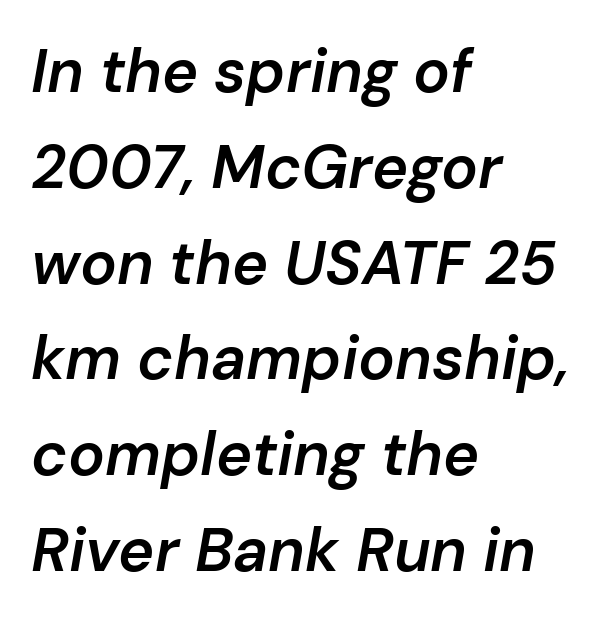
{"italic": "yes", "lean": "right", "slant_degrees": 10, "bold": "semi", "weight": "semibold", "width": "normal", "stroke_contrast": "low", "x_height": "medium", "monospaced": "no", "underline": "no", "align": "left", "line_spacing": "normal", "line_spacing_ratio": 1.57, "letter_spacing": "normal", "letter_spacing_em": 0.0, "glyph_px": 61}
